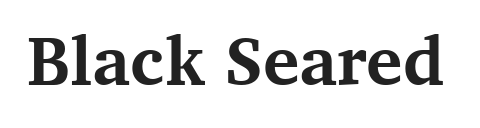
{"serif": "yes", "italic": "no", "bold": "yes", "weight": "bold", "width": "normal", "stroke_contrast": "medium", "x_height": "medium", "monospaced": "no", "underline": "no", "letter_spacing": "normal", "letter_spacing_em": 0.0, "glyph_px": 68}
